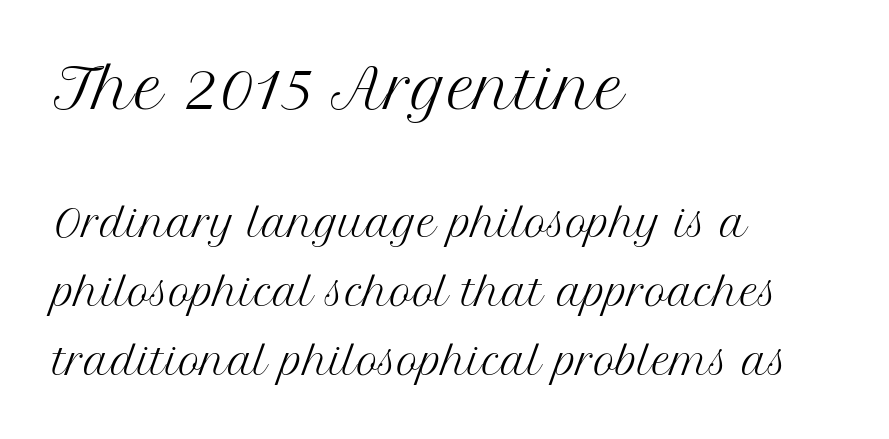
{"bold": "no", "weight": "regular", "width": "normal", "stroke_contrast": "medium", "x_height": "medium", "monospaced": "no", "underline": "no", "align": "left", "line_spacing_ratio": 1.86, "letter_spacing": "normal", "letter_spacing_em": 0.0, "larger_block": "first", "size_ratio": 1.49, "glyph_px": 55}
